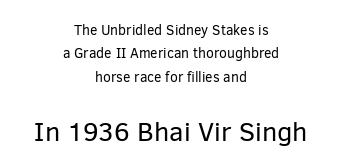
{"italic": "no", "bold": "no", "underline": "no", "align": "center", "line_spacing": "normal", "line_spacing_ratio": 1.67, "letter_spacing": "normal", "letter_spacing_em": 0.0, "larger_block": "second", "size_ratio": 1.93, "glyph_px": 27}
